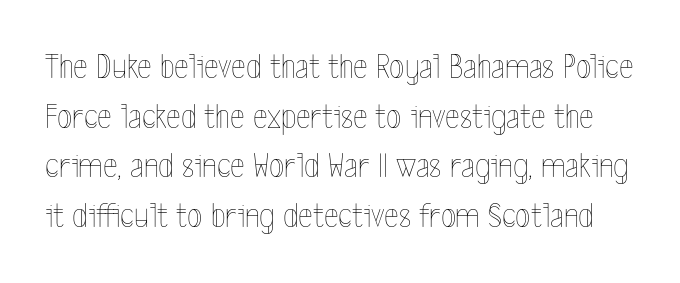
Q: Is the text bold? A: No.
Q: Is the text italic (slanted)? A: No, it is upright.
Q: Is the text underlined? A: No.
Q: Is the spacing between letters normal or unusually wide? A: Normal.
Q: Is the spacing between lines tight, normal or loose? A: Normal.
Q: Width (condensed, normal, or wide)? A: Condensed.
Q: x-height? A: Medium.
Q: Monospaced? A: No.
